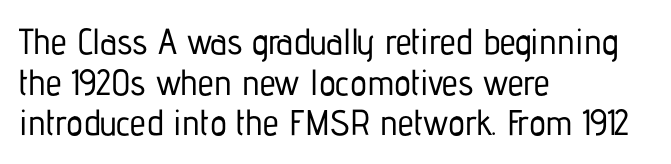
The face used here is proportionally spaced, like ordinary book or web type. Words float on clear page, feet unadorned. Each letter's strokes conclude bluntly, with no projecting serifs. A typesetter would mark this as roman, not italic. Students, observe: this is what under-led, compact text looks like.
